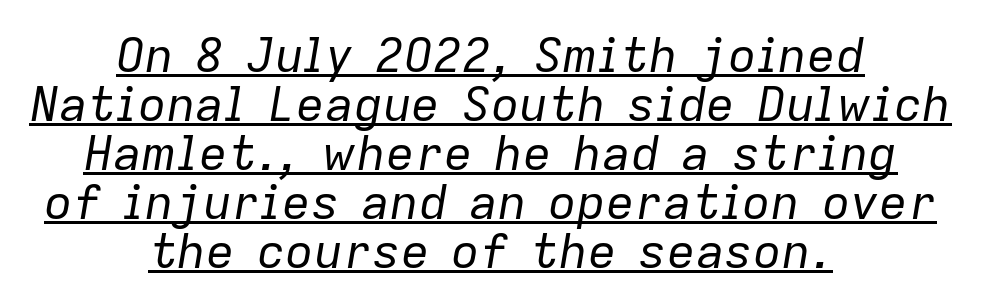
Vertically, the passage feels compressed, each row crowding the next. The rendering uses natural spacing where letterforms have individual widths. The letters sit at their default tracking, neither squeezed nor spread. Characters are canted at an angle relative to the baseline's perpendicular.
